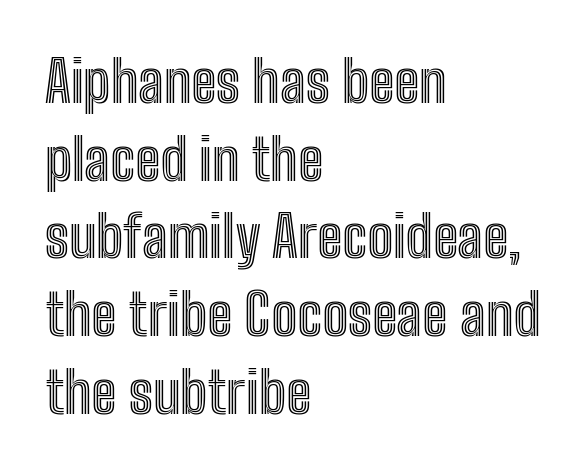
Q: Is the text italic (slanted)? A: No, it is upright.
Q: Is the text underlined? A: No.
Q: How is the paragraph aligned? A: Left-aligned.
Q: Is the spacing between letters normal or unusually wide? A: Normal.
Q: Is the spacing between lines tight, normal or loose? A: Normal.
Q: Width (condensed, normal, or wide)? A: Condensed.
Q: x-height? A: Medium.
Q: Monospaced? A: No.
